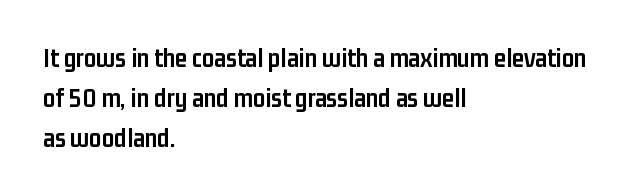
{"italic": "no", "bold": "yes", "underline": "no", "align": "left", "line_spacing": "normal", "line_spacing_ratio": 1.48, "letter_spacing": "normal", "letter_spacing_em": 0.0, "glyph_px": 27}
